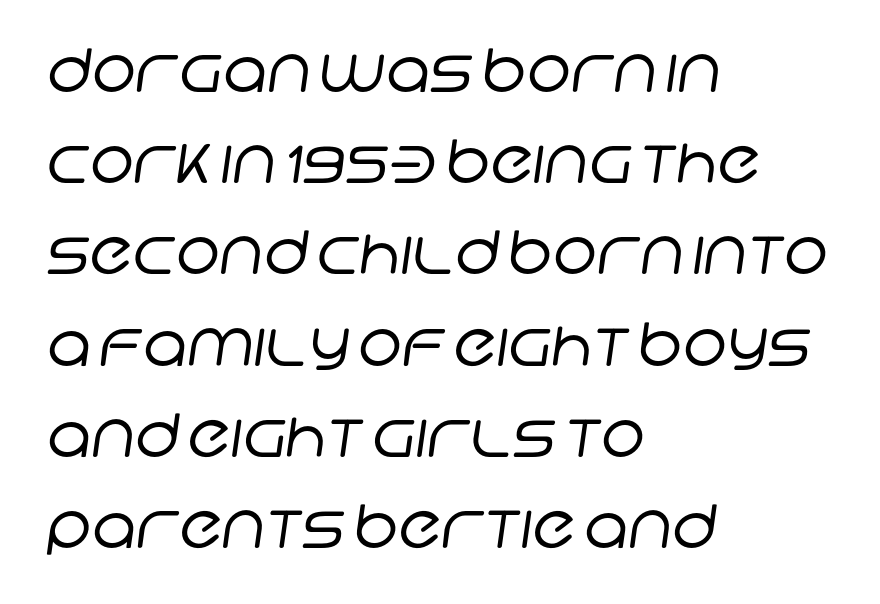
Q: Is the text bold? A: No.
Q: Is the typeface a serif or a sans-serif typeface? A: Sans-serif.
Q: Is the text underlined? A: No.
Q: How is the paragraph aligned? A: Left-aligned.
Q: Is the spacing between letters normal or unusually wide? A: Normal.
Q: Is the spacing between lines tight, normal or loose? A: Normal.
Q: Width (condensed, normal, or wide)? A: Normal.
Q: Stroke contrast? A: Low.
Q: x-height? A: Large.
Q: Monospaced? A: No.
